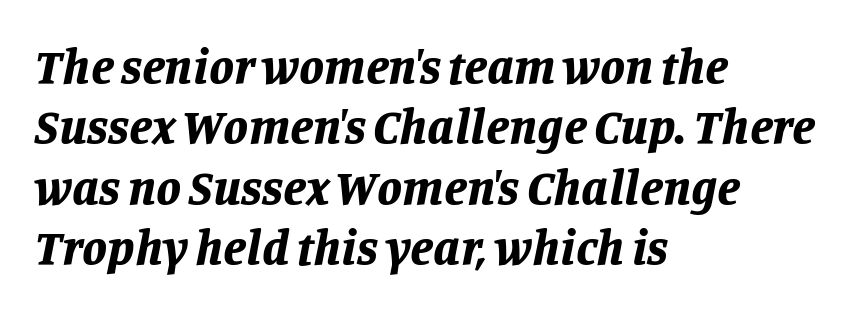
The image shows 50 px bold type, italic (leaning right); set left-aligned, line spacing 1.21x, normal letter spacing, not underlined; low stroke contrast and a large x-height.
